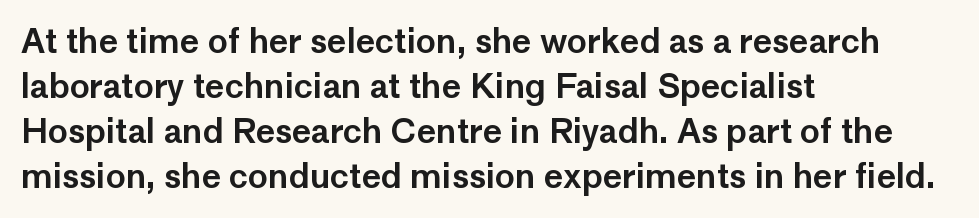
The paragraph shown leans on its left margin. Nope, not italic — everything's standing straight. Each word holds together tightly as a unit, with standard inter-letter gaps. The text was rendered using a sans face with plain stroke endings. The passage shown is typed in a proportional face where columns would drift.
